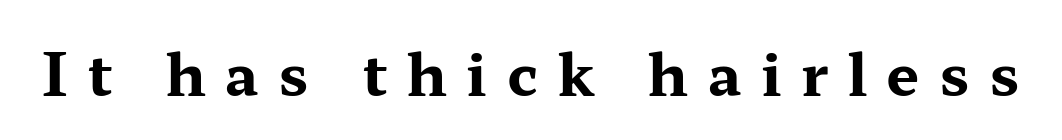
What stands out about the letter spacing? Its width — letters are far apart. Small tapered or slab feet sit at the stroke ends, so this counts as serif. Descenders are the only things crossing below the line. The characters look thick and weighty, a clear bold. Varying glyph widths throughout — classic text-font behaviour.
